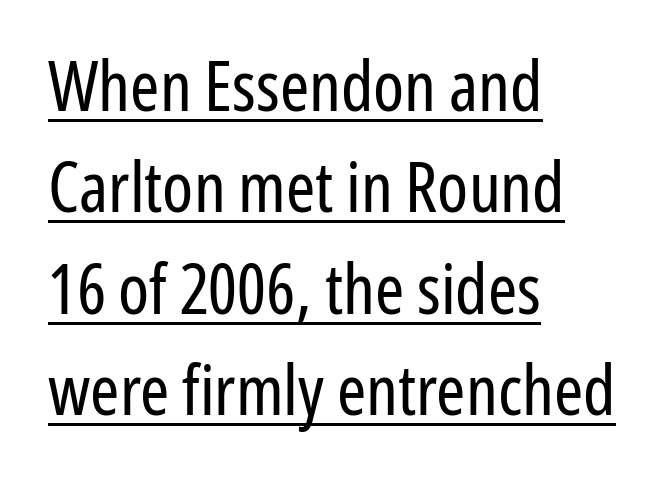
Q: Is the text bold? A: No.
Q: Is the text italic (slanted)? A: No, it is upright.
Q: Is the typeface a serif or a sans-serif typeface? A: Sans-serif.
Q: Is the text underlined? A: Yes.
Q: How is the paragraph aligned? A: Left-aligned.
Q: Is the spacing between letters normal or unusually wide? A: Normal.
Q: Is the spacing between lines tight, normal or loose? A: Normal.
Q: Width (condensed, normal, or wide)? A: Condensed.
Q: Stroke contrast? A: Low.
Q: x-height? A: Medium.
Q: Monospaced? A: No.
